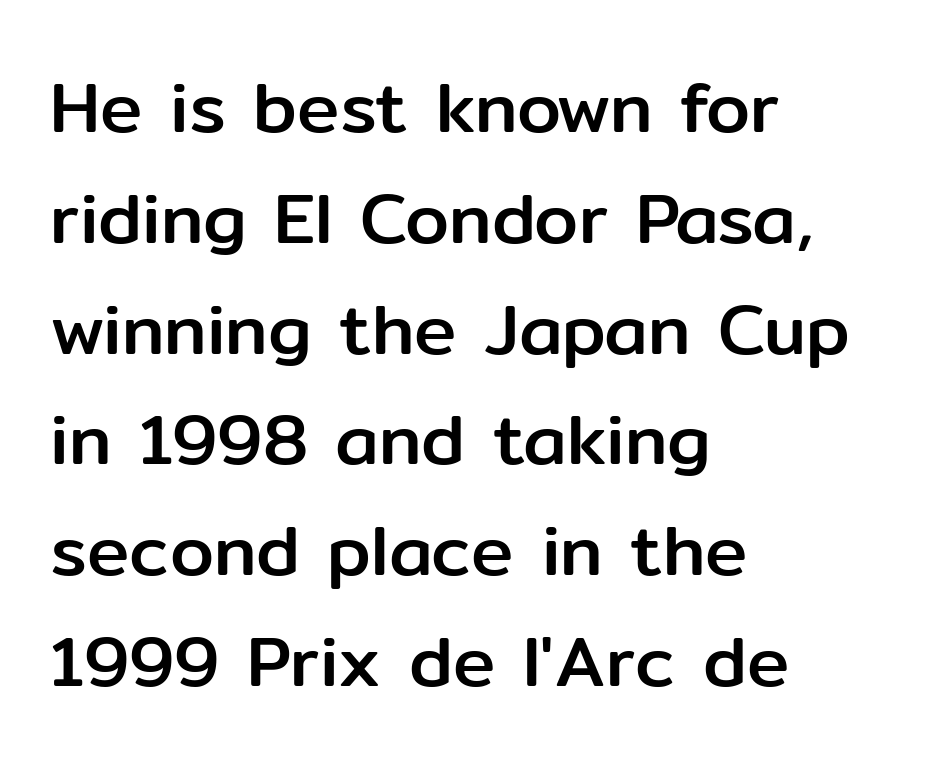
{"serif": "no", "italic": "no", "width": "normal", "stroke_contrast": "low", "x_height": "medium", "monospaced": "no", "underline": "no", "align": "left", "line_spacing": "normal", "line_spacing_ratio": 1.56, "letter_spacing": "normal", "letter_spacing_em": 0.0, "glyph_px": 71}
